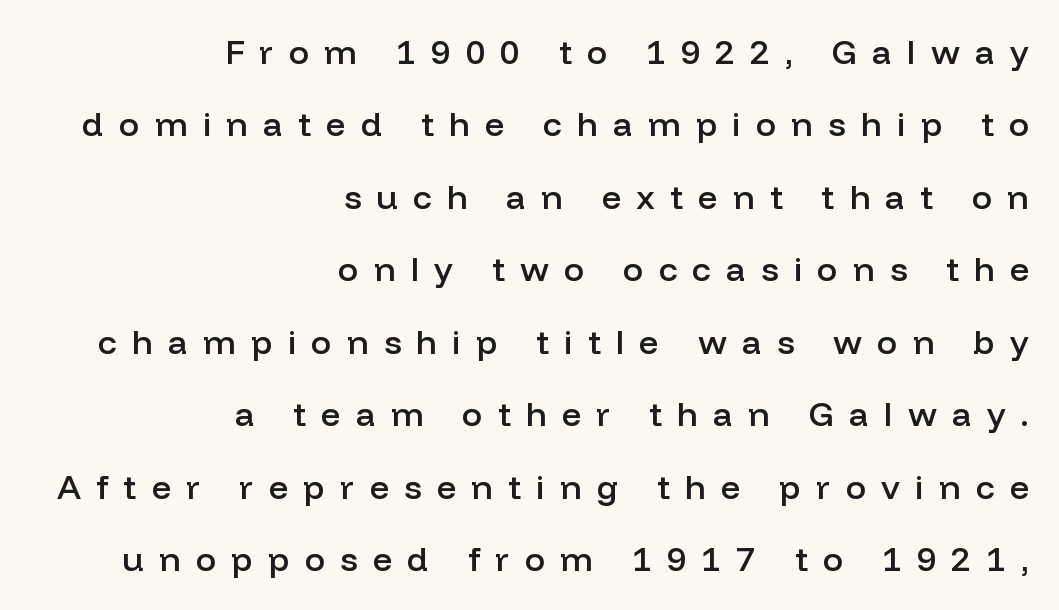
The image shows 34 px semibold sans-serif type, upright; set right-aligned, loose line spacing (2.13x), unusually wide letter spacing (+0.45 em), not underlined; low stroke contrast and a medium x-height.
